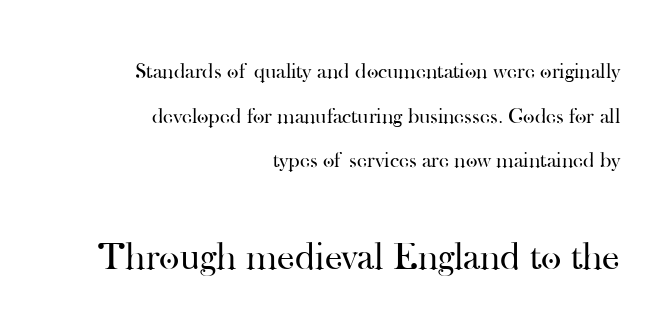
The image shows 39 px regular-weight serif type, upright; set right-aligned, loose line spacing (2.03x), normal letter spacing, not underlined; the second (bottom) block is 1.77x larger; high stroke contrast and a small x-height.
